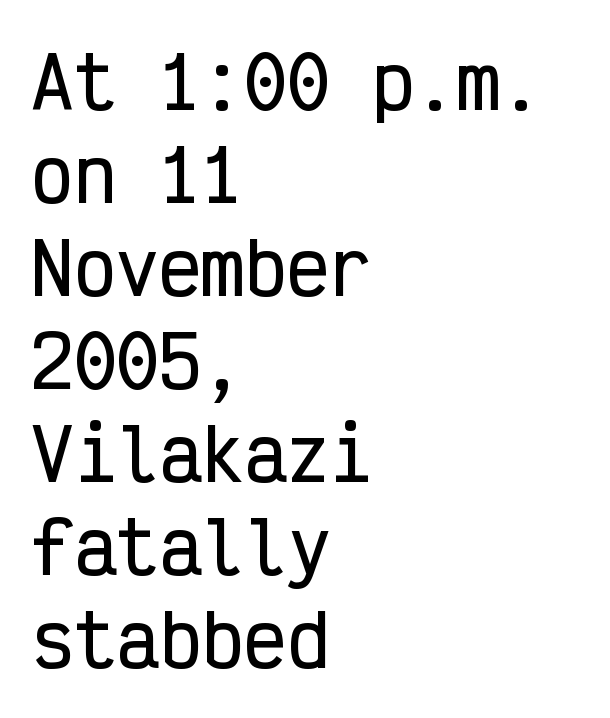
Q: Is the text italic (slanted)? A: No, it is upright.
Q: Is the typeface a serif or a sans-serif typeface? A: Sans-serif.
Q: Is the text underlined? A: No.
Q: How is the paragraph aligned? A: Left-aligned.
Q: Is the spacing between letters normal or unusually wide? A: Normal.
Q: Is the spacing between lines tight, normal or loose? A: Normal.
Q: Width (condensed, normal, or wide)? A: Condensed.
Q: Stroke contrast? A: Low.
Q: x-height? A: Medium.
Q: Monospaced? A: Yes.
